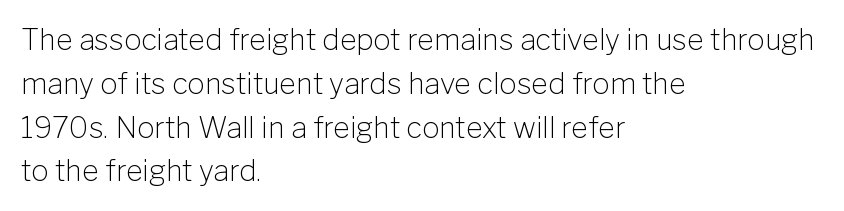
{"serif": "no", "italic": "no", "bold": "no", "weight": "light", "width": "normal", "stroke_contrast": "low", "x_height": "medium", "monospaced": "no", "underline": "no", "align": "left", "line_spacing": "normal", "line_spacing_ratio": 1.51, "letter_spacing": "normal", "letter_spacing_em": 0.0, "glyph_px": 29}
